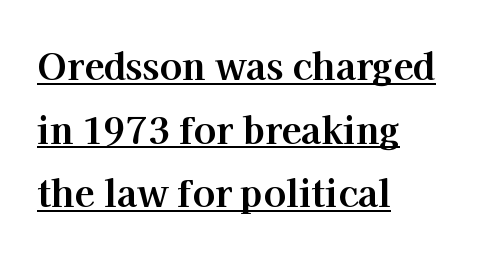
The image shows 37 px bold serif type, upright; set left-aligned, line spacing 1.72x, normal letter spacing, underlined; high stroke contrast and a medium x-height.
